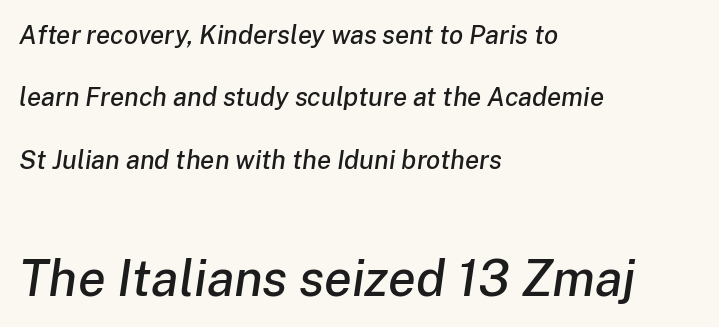
Q: Is the text italic (slanted)? A: Yes, it leans right by about 8 degrees.
Q: Is the text underlined? A: No.
Q: How is the paragraph aligned? A: Left-aligned.
Q: Is the spacing between letters normal or unusually wide? A: Normal.
Q: Is the spacing between lines tight, normal or loose? A: Loose.
Q: Which block of text is set in a larger size, the first (top) or the second (bottom)? A: The second (bottom) one.
Q: Width (condensed, normal, or wide)? A: Normal.
Q: Stroke contrast? A: Low.
Q: x-height? A: Medium.
Q: Monospaced? A: No.
